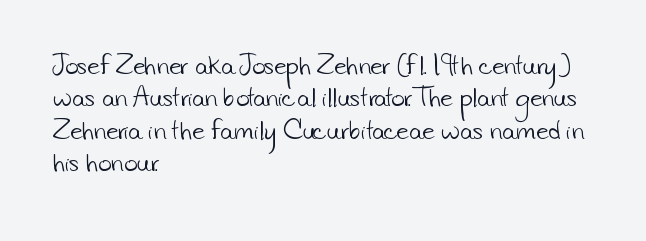
Q: Is the text bold? A: No.
Q: Is the text underlined? A: No.
Q: How is the paragraph aligned? A: Left-aligned.
Q: Is the spacing between letters normal or unusually wide? A: Normal.
Q: Is the spacing between lines tight, normal or loose? A: Normal.
